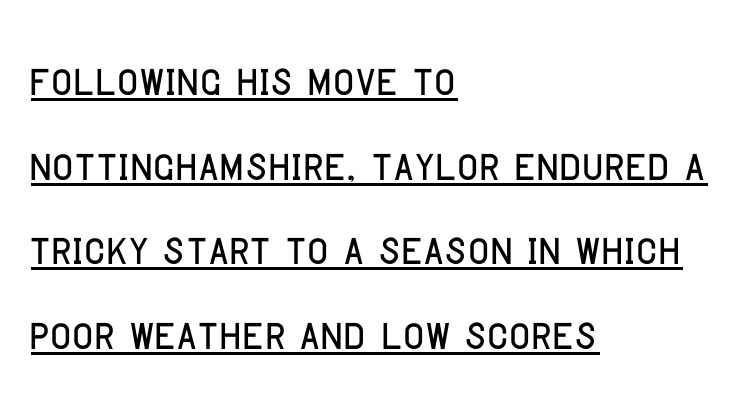
Q: Is the text italic (slanted)? A: No, it is upright.
Q: Is the typeface a serif or a sans-serif typeface? A: Sans-serif.
Q: Is the text underlined? A: Yes.
Q: How is the paragraph aligned? A: Left-aligned.
Q: Is the spacing between letters normal or unusually wide? A: Normal.
Q: Is the spacing between lines tight, normal or loose? A: Normal.
Q: Width (condensed, normal, or wide)? A: Condensed.
Q: Stroke contrast? A: Low.
Q: x-height? A: Large.
Q: Monospaced? A: No.
